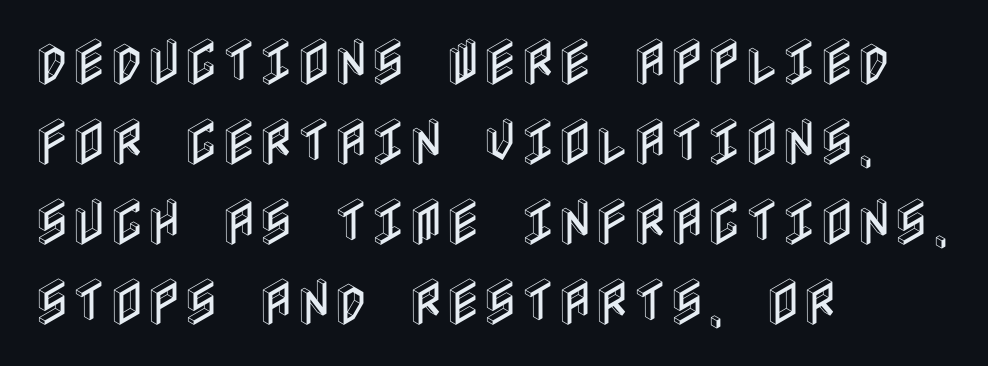
The image shows 51 px condensed type, upright; set left-aligned, normal line spacing (1.57x), normal letter spacing, not underlined; a large x-height.
